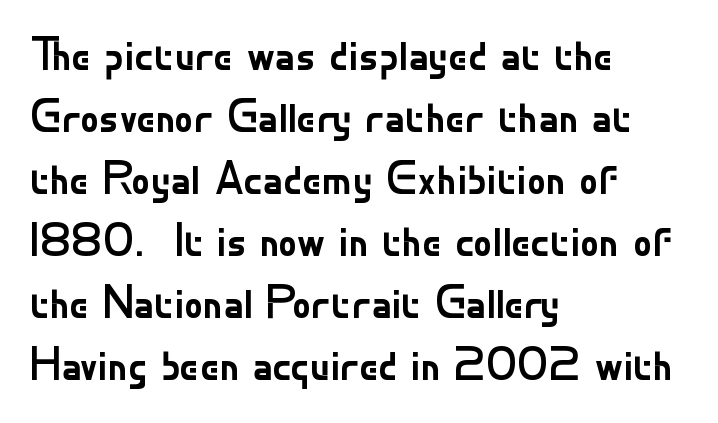
Q: Is the text bold? A: No.
Q: Is the text italic (slanted)? A: No, it is upright.
Q: Is the typeface a serif or a sans-serif typeface? A: Sans-serif.
Q: Is the text underlined? A: No.
Q: How is the paragraph aligned? A: Left-aligned.
Q: Is the spacing between letters normal or unusually wide? A: Normal.
Q: Is the spacing between lines tight, normal or loose? A: Normal.
Q: Width (condensed, normal, or wide)? A: Normal.
Q: Stroke contrast? A: Low.
Q: x-height? A: Small.
Q: Monospaced? A: No.
